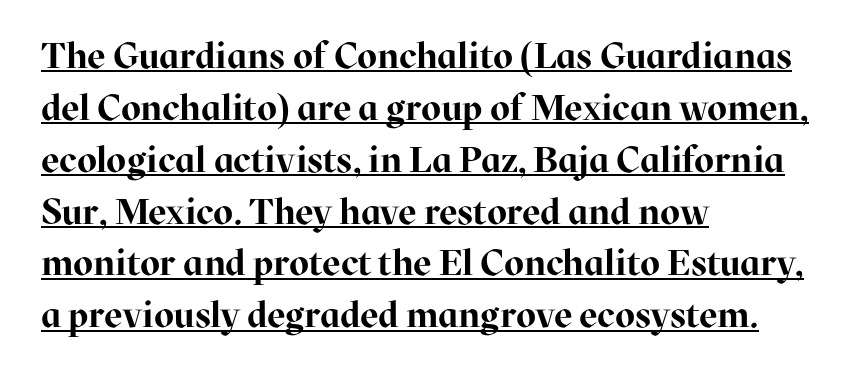
{"serif": "yes", "italic": "no", "bold": "yes", "weight": "bold", "width": "normal", "stroke_contrast": "high", "x_height": "medium", "monospaced": "no", "underline": "yes", "align": "left", "line_spacing": "normal", "line_spacing_ratio": 1.44, "letter_spacing": "normal", "letter_spacing_em": 0.0, "glyph_px": 36}
